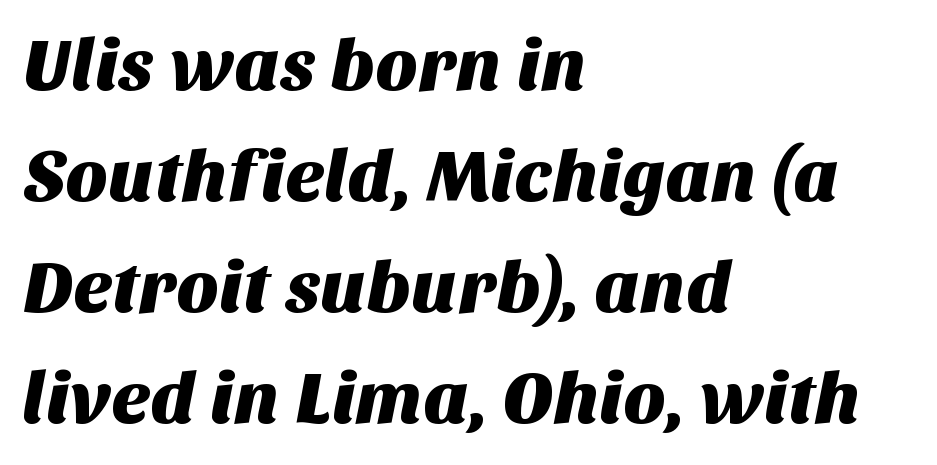
The image shows 73 px sans-serif type; set left-aligned, normal line spacing (1.52x), normal letter spacing, not underlined; medium stroke contrast and a large x-height.
